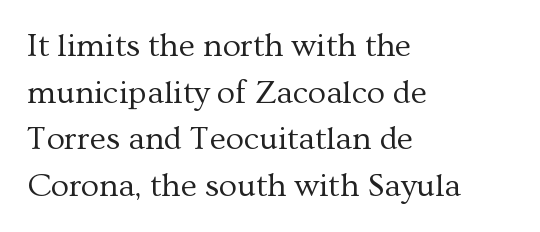
The image shows 33 px regular-weight serif type, upright; set left-aligned, normal line spacing (1.41x), normal letter spacing, not underlined; medium stroke contrast and a medium x-height.
